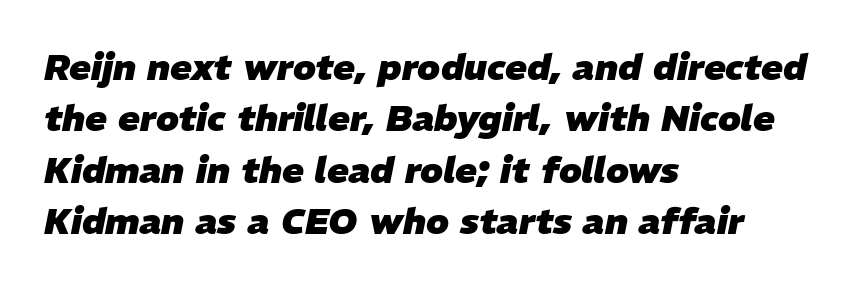
The image shows 36 px heavy type, italic (leaning right); set left-aligned, normal line spacing (1.43x), normal letter spacing, not underlined; low stroke contrast and a medium x-height.
